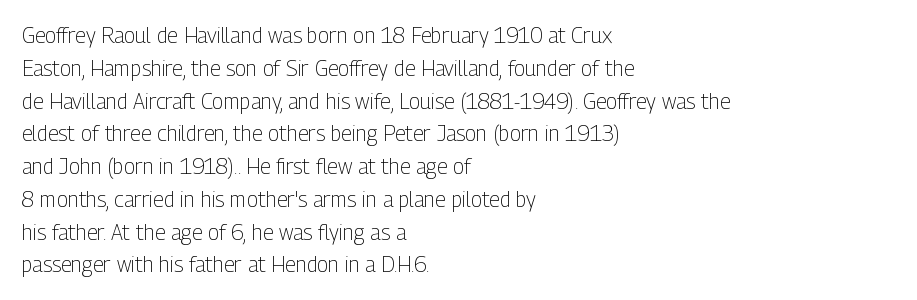
Q: Is the text bold? A: No.
Q: Is the text italic (slanted)? A: No, it is upright.
Q: Is the text underlined? A: No.
Q: How is the paragraph aligned? A: Left-aligned.
Q: Is the spacing between letters normal or unusually wide? A: Normal.
Q: Is the spacing between lines tight, normal or loose? A: Normal.
